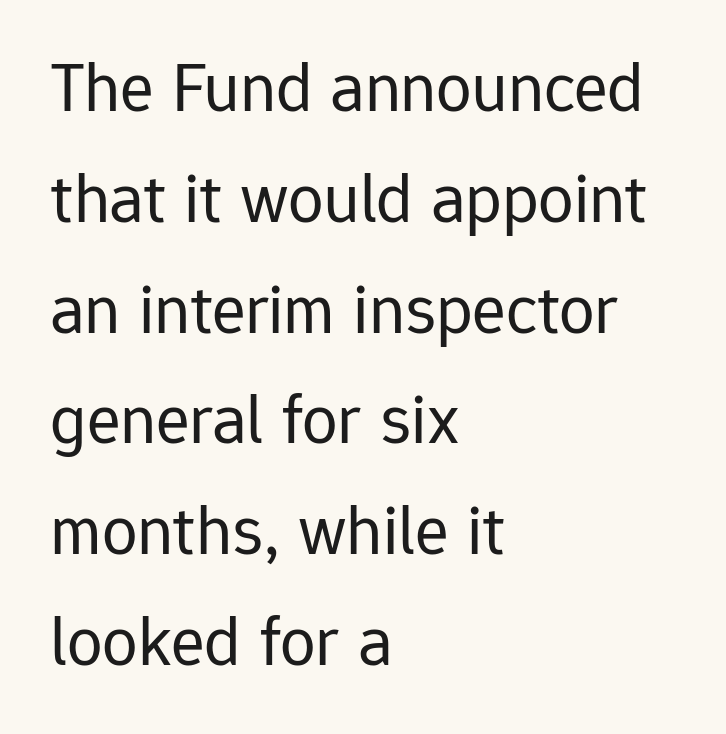
{"serif": "no", "italic": "no", "bold": "no", "weight": "regular", "width": "normal", "stroke_contrast": "low", "x_height": "medium", "monospaced": "no", "underline": "no", "align": "left", "line_spacing": "normal", "line_spacing_ratio": 1.56, "letter_spacing": "normal", "letter_spacing_em": 0.0, "glyph_px": 71}
